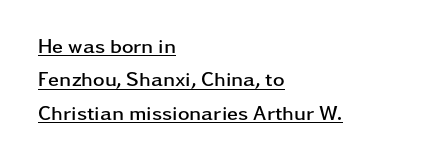
{"italic": "no", "bold": "yes", "underline": "yes", "align": "left", "line_spacing": "normal", "line_spacing_ratio": 1.67, "letter_spacing": "normal", "letter_spacing_em": 0.0, "glyph_px": 20}
